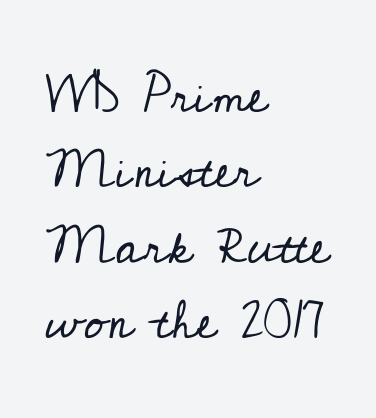
In terms of leading, this rendering sits right in the middle. You could not count columns in this text — the font is proportionally spaced. The face used here is rendered with its standard letterfit. Every row of glyphs begins at an identical x-position on the left. Just letters on the line, the space beneath them empty. Observe the serifs anchoring each vertical stroke in this sample.
